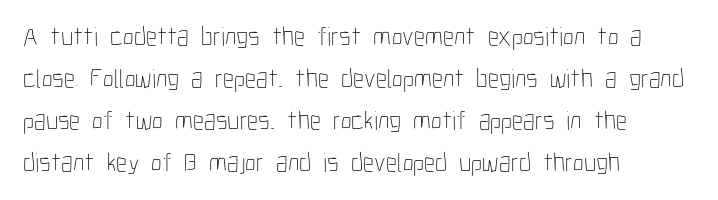
The image shows 27 px text type, upright; set left-aligned, normal line spacing (1.55x), normal letter spacing, not underlined.
